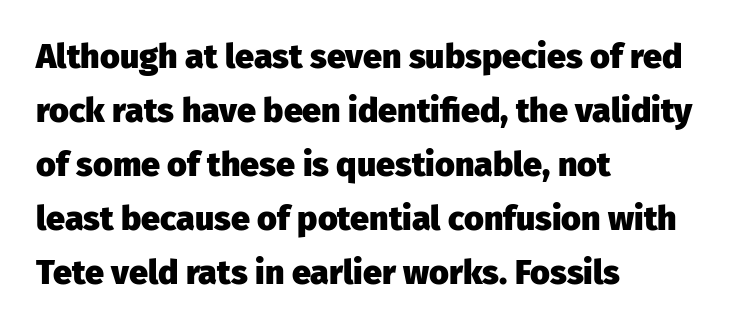
Q: Is the text bold? A: Yes.
Q: Is the text italic (slanted)? A: No, it is upright.
Q: Is the typeface a serif or a sans-serif typeface? A: Sans-serif.
Q: Is the text underlined? A: No.
Q: How is the paragraph aligned? A: Left-aligned.
Q: Is the spacing between letters normal or unusually wide? A: Normal.
Q: Is the spacing between lines tight, normal or loose? A: Normal.
Q: Width (condensed, normal, or wide)? A: Normal.
Q: Stroke contrast? A: Low.
Q: x-height? A: Medium.
Q: Monospaced? A: No.
